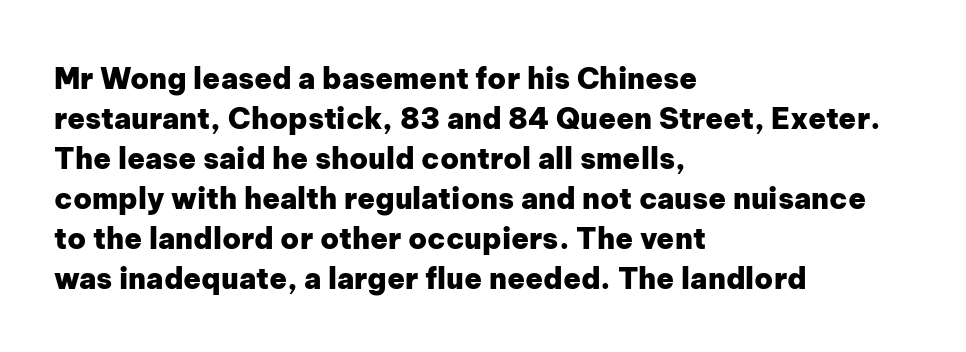
Note the varied advance widths — an 'i' is clearly narrower than an 'm'. Look at the stroke-to-counter ratio: heavy, a bold. Vertical spacing — default. Line beginnings align vertically; line endings do not. Rendered with straight, roman letterforms.
